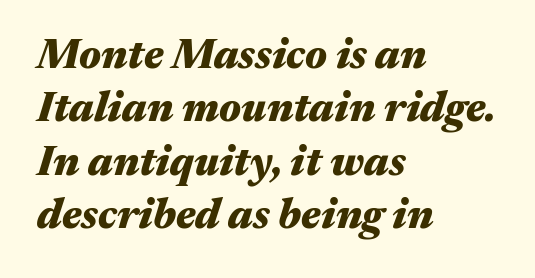
Every letter is thick-stroked: bold, no question. Where is the straight margin? On the left. These lines are rendered in a variable-pitch font. The block of text has a typical density, with ordinary space between rows.
